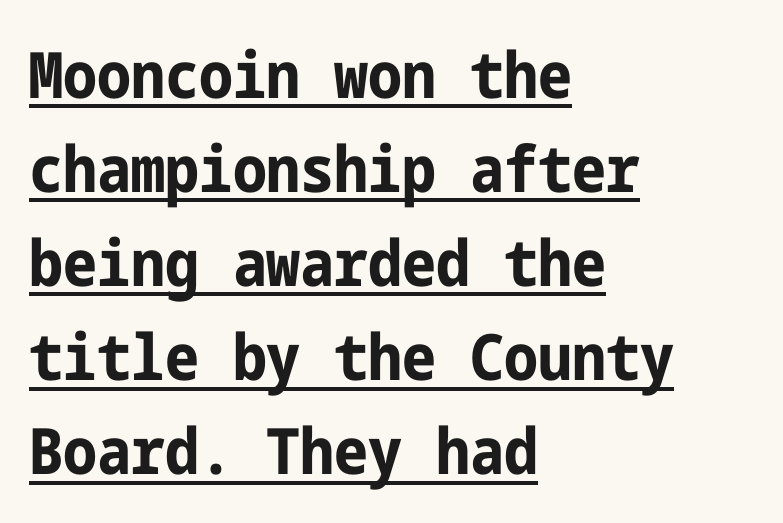
A typesetter would label this face a sans. Words appear dense and cohesive because spacing is normal. Does a line run under the words? Yes, clearly. A student would call this left alignment; a typographer would say flush left, rag right. Quick note: interline space is typical.
